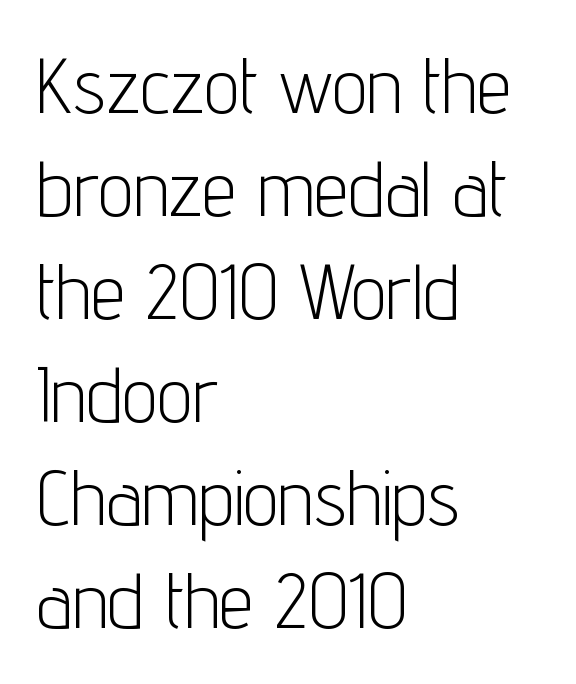
{"serif": "no", "italic": "no", "bold": "no", "weight": "light", "width": "condensed", "stroke_contrast": "low", "x_height": "medium", "monospaced": "no", "underline": "no", "align": "left", "line_spacing": "normal", "line_spacing_ratio": 1.32, "letter_spacing": "normal", "letter_spacing_em": 0.0, "glyph_px": 78}
